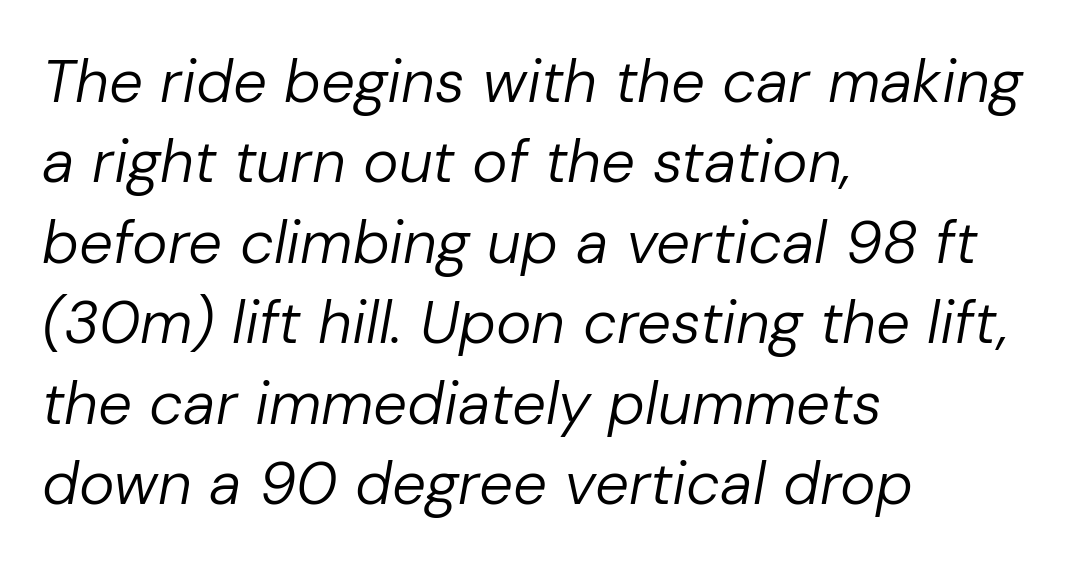
The image shows 60 px regular-weight type, italic (leaning right); set left-aligned, normal line spacing (1.34x), normal letter spacing, not underlined; low stroke contrast and a medium x-height.
